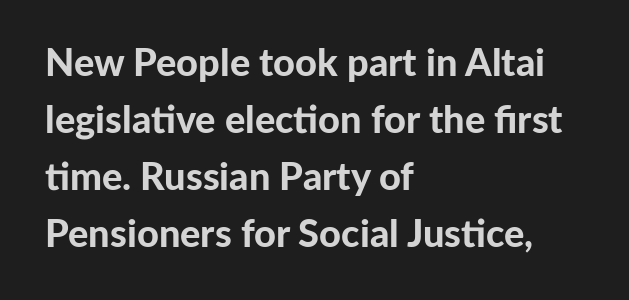
Q: Is the text bold? A: Yes.
Q: Is the text italic (slanted)? A: No, it is upright.
Q: Is the typeface a serif or a sans-serif typeface? A: Sans-serif.
Q: Is the text underlined? A: No.
Q: How is the paragraph aligned? A: Left-aligned.
Q: Is the spacing between letters normal or unusually wide? A: Normal.
Q: Is the spacing between lines tight, normal or loose? A: Normal.
Q: Width (condensed, normal, or wide)? A: Normal.
Q: Stroke contrast? A: Low.
Q: x-height? A: Medium.
Q: Monospaced? A: No.
